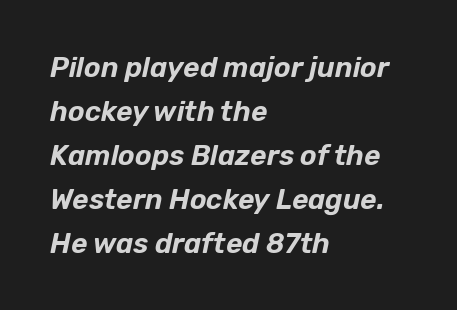
{"italic": "yes", "lean": "right", "slant_degrees": 12, "width": "normal", "stroke_contrast": "low", "x_height": "medium", "monospaced": "no", "underline": "no", "align": "left", "line_spacing": "normal", "line_spacing_ratio": 1.57, "letter_spacing": "normal", "letter_spacing_em": 0.0, "glyph_px": 28}
